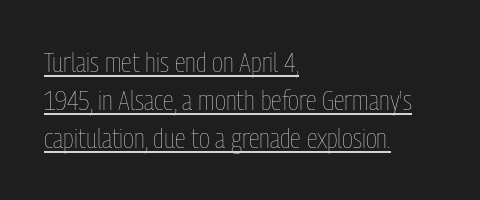
Q: Is the text bold? A: No.
Q: Is the text italic (slanted)? A: No, it is upright.
Q: Is the text underlined? A: Yes.
Q: How is the paragraph aligned? A: Left-aligned.
Q: Is the spacing between letters normal or unusually wide? A: Normal.
Q: Is the spacing between lines tight, normal or loose? A: Normal.
Q: Width (condensed, normal, or wide)? A: Condensed.
Q: Stroke contrast? A: Low.
Q: x-height? A: Medium.
Q: Monospaced? A: No.
